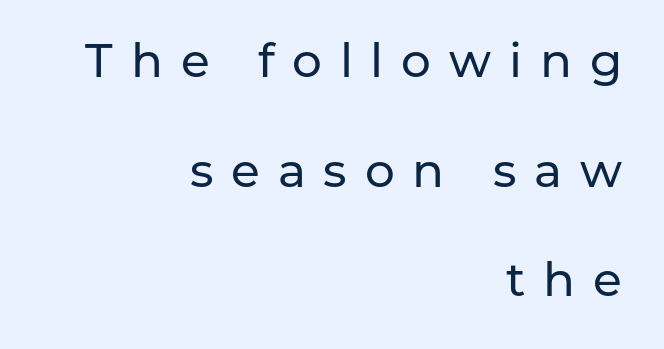
Q: Is the text italic (slanted)? A: No, it is upright.
Q: Is the typeface a serif or a sans-serif typeface? A: Sans-serif.
Q: Is the text underlined? A: No.
Q: How is the paragraph aligned? A: Right-aligned.
Q: Is the spacing between letters normal or unusually wide? A: Unusually wide.
Q: Is the spacing between lines tight, normal or loose? A: Loose.
Q: Width (condensed, normal, or wide)? A: Normal.
Q: Stroke contrast? A: Low.
Q: x-height? A: Medium.
Q: Monospaced? A: No.
